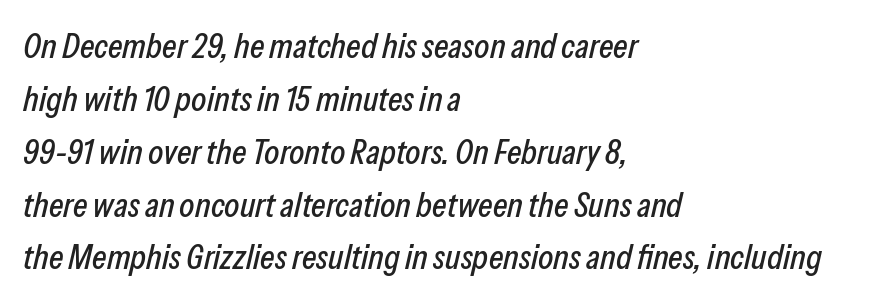
{"italic": "yes", "lean": "right", "slant_degrees": 13, "width": "condensed", "stroke_contrast": "low", "x_height": "medium", "monospaced": "no", "underline": "no", "align": "left", "line_spacing": "normal", "line_spacing_ratio": 1.51, "letter_spacing": "normal", "letter_spacing_em": 0.0, "glyph_px": 35}
